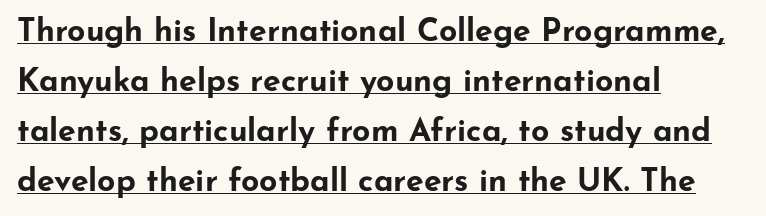
Spacing verdict: proportional, widths tailored to each character. These lines are composed in type without serifs. These lines stack with their left ends in a neat column. You could call the tracking neutral — neither tight nor loose. The rows are spaced the way most documents space them. The axis of the letterforms is exactly vertical.
